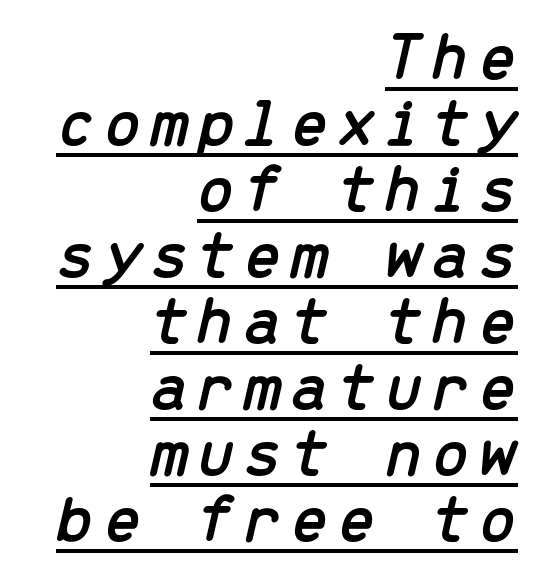
The lines are quadded right. Spacing verdict: monospaced, one width for all characters. Rows of type sit shoulder to shoulder in the vertical direction. The typesetter has applied underlining to the passage shown. Italic? Definitely — the glyphs are oblique.
